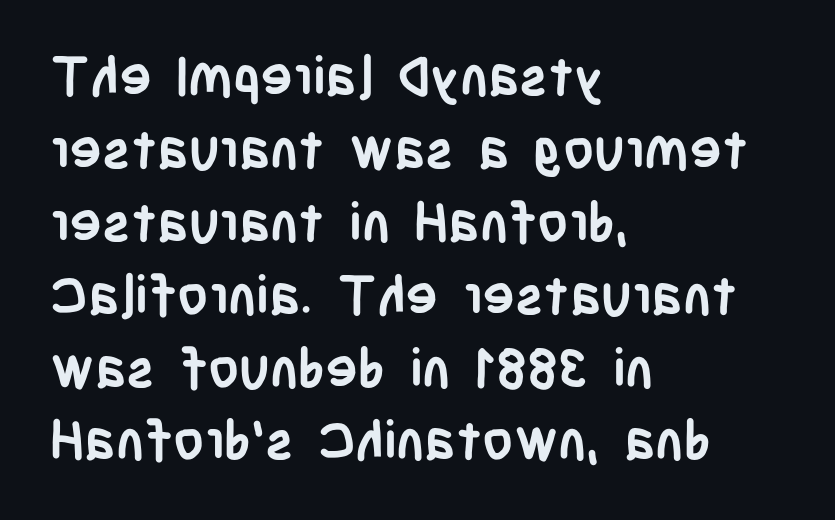
Underline: absent. The characters display no serif detailing; their extremities are plain. Students, observe: this is what conventionally led text looks like. The letters stand upright; this is a roman face. The ragged edge is on the right, which tells us the setting is flush left.
